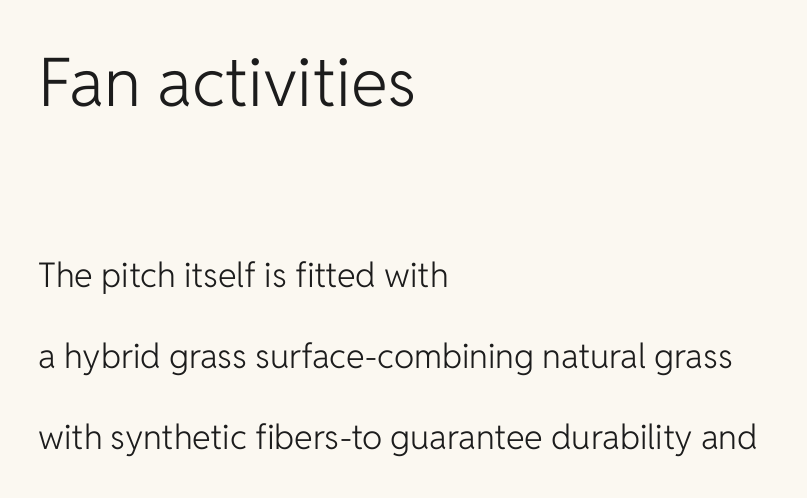
{"serif": "no", "italic": "no", "bold": "no", "weight": "light", "width": "normal", "stroke_contrast": "low", "x_height": "medium", "monospaced": "no", "underline": "no", "align": "left", "line_spacing": "loose", "line_spacing_ratio": 2.39, "letter_spacing": "normal", "letter_spacing_em": 0.0, "larger_block": "first", "size_ratio": 1.97, "glyph_px": 67}
